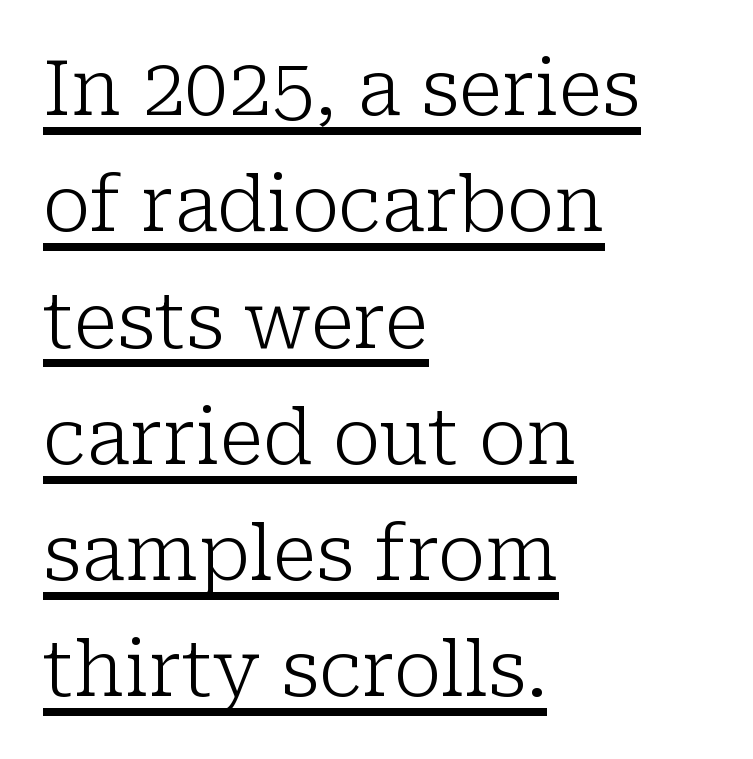
Q: Is the text bold? A: No.
Q: Is the text italic (slanted)? A: No, it is upright.
Q: Is the typeface a serif or a sans-serif typeface? A: Serif.
Q: Is the text underlined? A: Yes.
Q: How is the paragraph aligned? A: Left-aligned.
Q: Is the spacing between letters normal or unusually wide? A: Normal.
Q: Is the spacing between lines tight, normal or loose? A: Normal.
Q: Width (condensed, normal, or wide)? A: Normal.
Q: Stroke contrast? A: Low.
Q: x-height? A: Medium.
Q: Monospaced? A: No.
